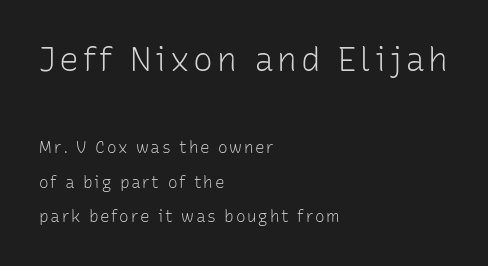
{"serif": "no", "italic": "no", "bold": "no", "weight": "light", "width": "normal", "stroke_contrast": "low", "x_height": "medium", "monospaced": "no", "underline": "no", "align": "left", "line_spacing": "loose", "line_spacing_ratio": 2.17, "larger_block": "first", "size_ratio": 2.06, "glyph_px": 33}
